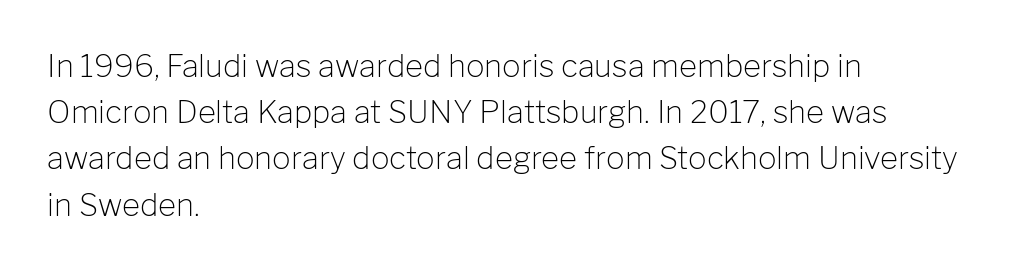
This rendering leaves character spacing at its baseline value. Serif or sans? Sans — the stroke terminals are bare. Line beginnings align vertically; line endings do not. If you drew a line through each stem, it would be perfectly vertical. Stem width sits at or under what a default text font uses.
